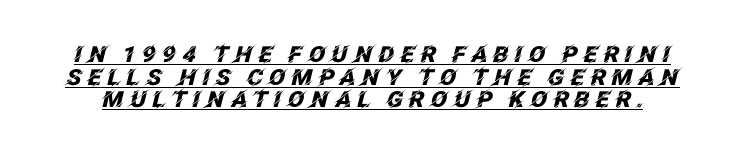
Would a proofreader flag this as italicized? Yes. There is plenty of visible air inserted between adjacent glyphs. Line spacing here is tight. Compared with undecorated copy, this sample adds a rule below the words. Summary of weight: heavy, a full bold.
